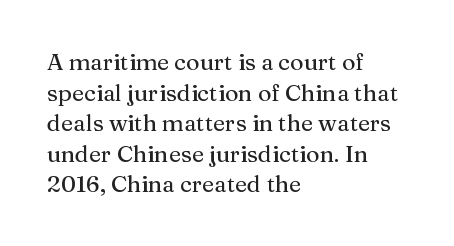
The image shows 23 px text type, upright; set left-aligned, normal line spacing (1.33x), normal letter spacing, not underlined.
